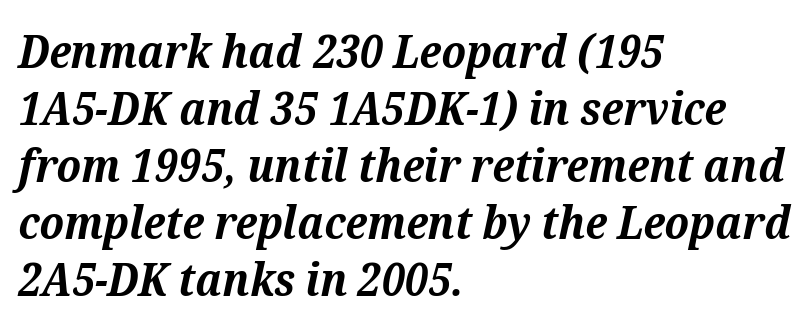
Q: Is the text bold? A: Yes.
Q: Is the text italic (slanted)? A: Yes, it leans right by about 12 degrees.
Q: Is the typeface a serif or a sans-serif typeface? A: Serif.
Q: Is the text underlined? A: No.
Q: How is the paragraph aligned? A: Left-aligned.
Q: Is the spacing between letters normal or unusually wide? A: Normal.
Q: Width (condensed, normal, or wide)? A: Normal.
Q: Stroke contrast? A: Medium.
Q: x-height? A: Medium.
Q: Monospaced? A: No.
